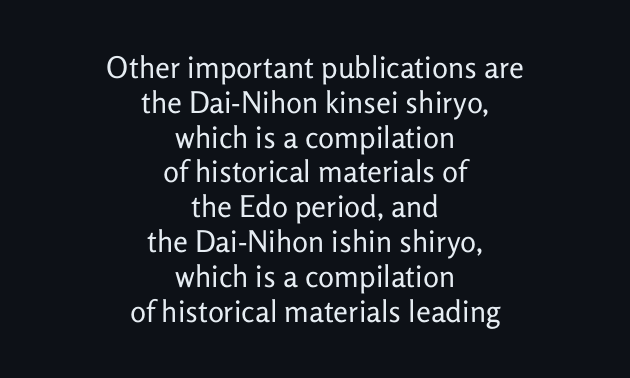
{"serif": "no", "italic": "no", "bold": "no", "weight": "regular", "width": "normal", "stroke_contrast": "low", "x_height": "medium", "monospaced": "no", "underline": "no", "align": "center", "line_spacing_ratio": 1.16, "letter_spacing": "normal", "letter_spacing_em": 0.0, "glyph_px": 30}
